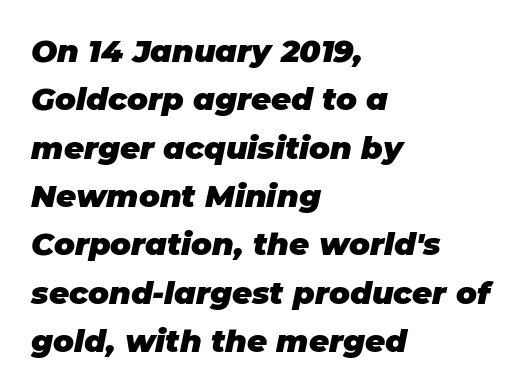
The face used here has the dense, thick strokes of a bold. The area under the type is left untouched. The face used here is proportionally spaced, like ordinary book or web type. Interline gaps are of average width in this sample. These lines are set flush left with a ragged right edge.
